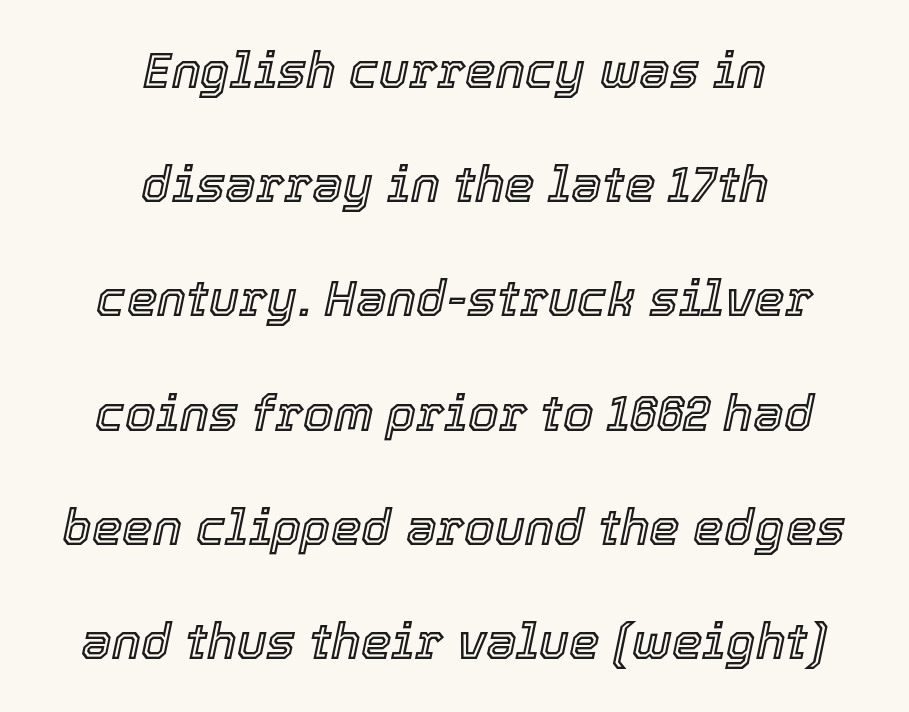
The compositor balanced each line on the midline. The glyphs look as if they've been sheared to an angle. Do the characters align in a grid? No, the font is proportional. Loosely led — the rows are spread out. The passage shown is not underscored anywhere. Inter-character spacing is left at the font's built-in metrics.
